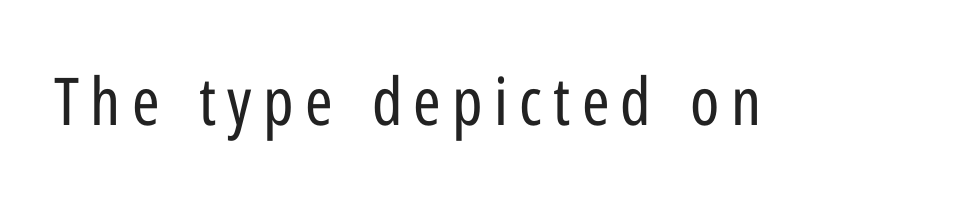
The image shows 66 px regular-weight, condensed sans-serif type, upright; set not underlined; low stroke contrast and a medium x-height.
